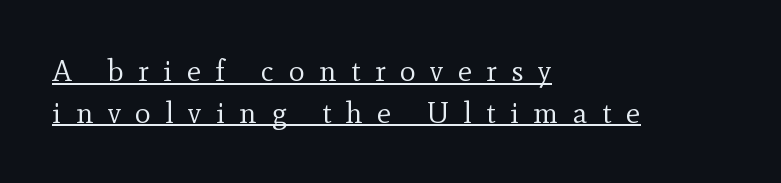
{"serif": "yes", "italic": "no", "bold": "no", "weight": "regular", "width": "normal", "x_height": "small", "monospaced": "no", "underline": "yes", "align": "left", "line_spacing": "normal", "line_spacing_ratio": 1.39, "letter_spacing": "wide", "letter_spacing_em": 0.48, "glyph_px": 30}
